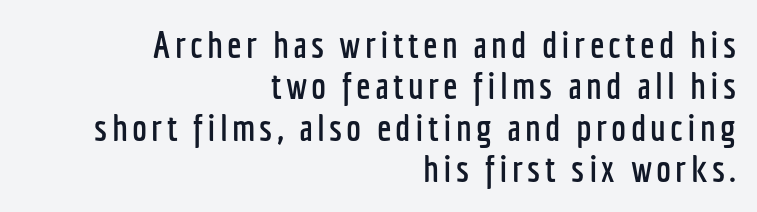
Q: Is the text italic (slanted)? A: No, it is upright.
Q: Is the typeface a serif or a sans-serif typeface? A: Sans-serif.
Q: Is the text underlined? A: No.
Q: How is the paragraph aligned? A: Right-aligned.
Q: Is the spacing between lines tight, normal or loose? A: Tight.
Q: Width (condensed, normal, or wide)? A: Condensed.
Q: Stroke contrast? A: Low.
Q: x-height? A: Medium.
Q: Monospaced? A: No.
